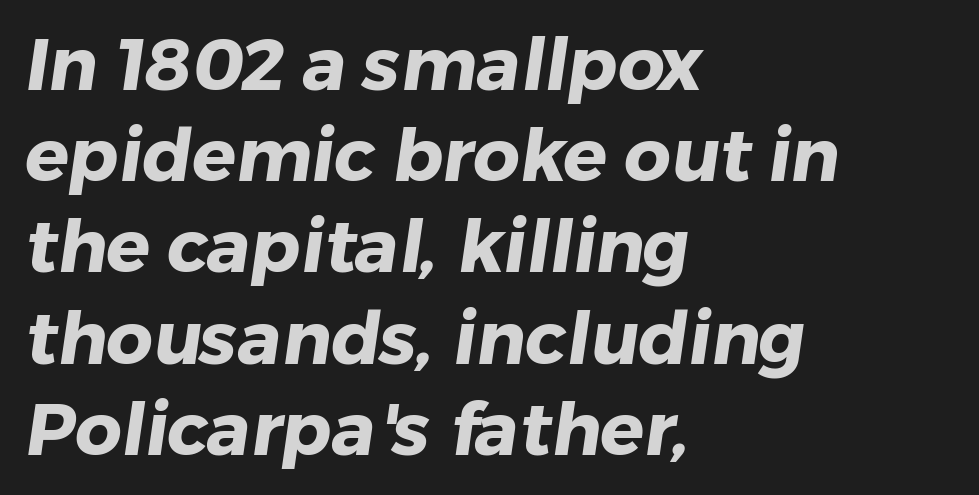
The image shows 73 px heavy sans-serif type; set left-aligned, normal line spacing (1.25x), normal letter spacing, not underlined; low stroke contrast and a medium x-height.
